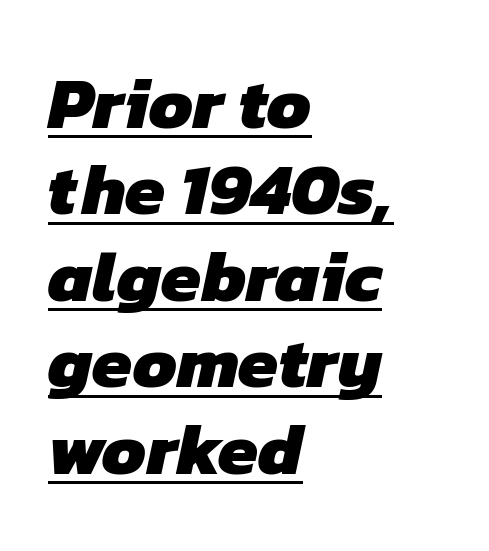
{"serif": "no", "bold": "yes", "weight": "heavy", "width": "normal", "stroke_contrast": "low", "x_height": "medium", "monospaced": "no", "underline": "yes", "align": "left", "line_spacing_ratio": 1.2, "letter_spacing": "normal", "letter_spacing_em": 0.0, "glyph_px": 72}
